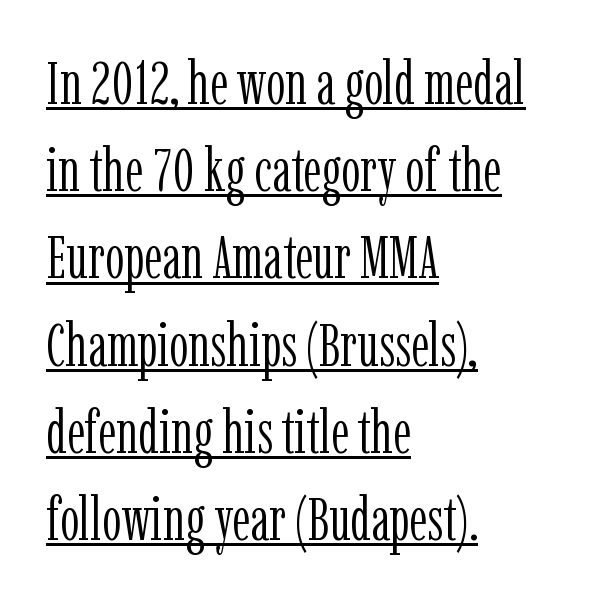
The image shows 61 px light, condensed serif type, upright; set left-aligned, normal line spacing (1.43x), normal letter spacing, underlined; low stroke contrast and a medium x-height.
